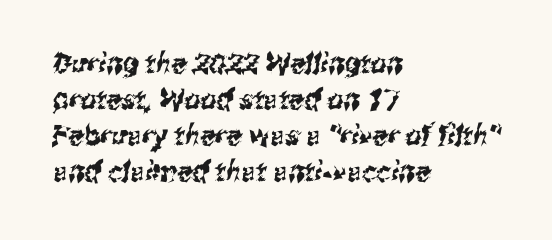
{"serif": "no", "width": "condensed", "stroke_contrast": "medium", "x_height": "medium", "monospaced": "no", "underline": "no", "align": "left", "line_spacing": "normal", "line_spacing_ratio": 1.28, "letter_spacing": "normal", "letter_spacing_em": 0.0, "glyph_px": 28}
